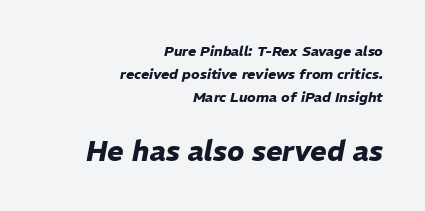
{"italic": "yes", "lean": "right", "slant_degrees": 11, "bold": "yes", "weight": "heavy", "width": "normal", "stroke_contrast": "low", "x_height": "medium", "monospaced": "no", "underline": "no", "align": "right", "line_spacing": "normal", "line_spacing_ratio": 1.63, "letter_spacing": "normal", "letter_spacing_em": 0.0, "larger_block": "second", "size_ratio": 2.0, "glyph_px": 28}
